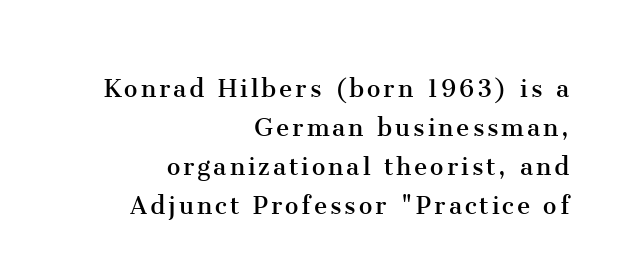
The letters look calm and open, with moderate or lighter stems. The baseline area is clear. The designer left line spacing at the default. Character widths vary here, with narrow letters taking less room than wide ones.
